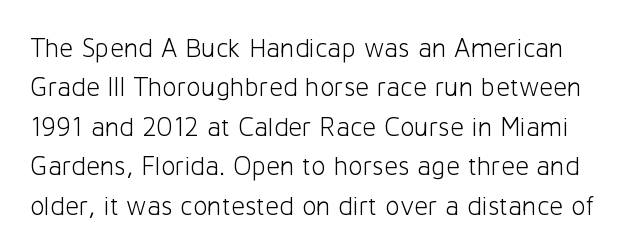
Q: Is the text bold? A: No.
Q: Is the text italic (slanted)? A: No, it is upright.
Q: Is the text underlined? A: No.
Q: Is the spacing between letters normal or unusually wide? A: Normal.
Q: Is the spacing between lines tight, normal or loose? A: Normal.
